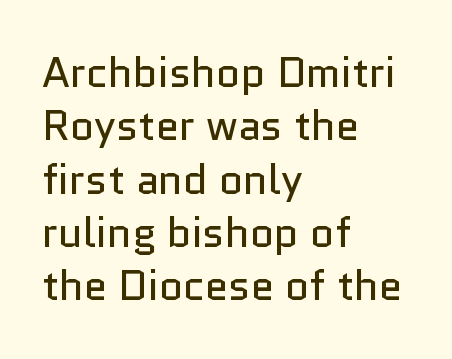
Q: Is the text bold? A: No.
Q: Is the text italic (slanted)? A: No, it is upright.
Q: Is the typeface a serif or a sans-serif typeface? A: Sans-serif.
Q: Is the text underlined? A: No.
Q: How is the paragraph aligned? A: Left-aligned.
Q: Is the spacing between letters normal or unusually wide? A: Normal.
Q: Is the spacing between lines tight, normal or loose? A: Normal.
Q: Width (condensed, normal, or wide)? A: Normal.
Q: Stroke contrast? A: Low.
Q: x-height? A: Medium.
Q: Monospaced? A: No.
